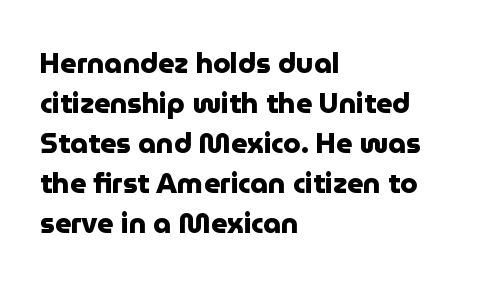
Q: Is the text bold? A: Yes.
Q: Is the text italic (slanted)? A: No, it is upright.
Q: Is the typeface a serif or a sans-serif typeface? A: Sans-serif.
Q: Is the text underlined? A: No.
Q: How is the paragraph aligned? A: Left-aligned.
Q: Is the spacing between letters normal or unusually wide? A: Normal.
Q: Is the spacing between lines tight, normal or loose? A: Normal.
Q: Width (condensed, normal, or wide)? A: Normal.
Q: Stroke contrast? A: Low.
Q: x-height? A: Medium.
Q: Monospaced? A: No.
